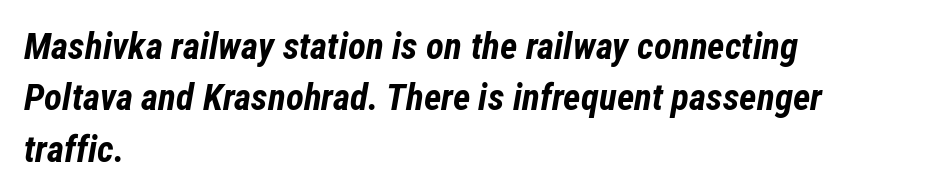
{"italic": "yes", "lean": "right", "slant_degrees": 12, "bold": "yes", "weight": "bold", "width": "condensed", "stroke_contrast": "low", "x_height": "medium", "monospaced": "no", "underline": "no", "align": "left", "line_spacing": "normal", "line_spacing_ratio": 1.39, "letter_spacing": "normal", "letter_spacing_em": 0.0, "glyph_px": 37}
